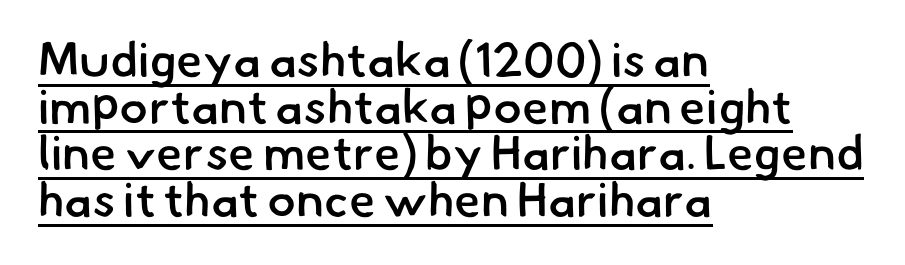
{"serif": "no", "bold": "semi", "weight": "semibold", "width": "normal", "stroke_contrast": "low", "x_height": "small", "monospaced": "no", "underline": "yes", "align": "left", "line_spacing": "tight", "line_spacing_ratio": 0.97, "letter_spacing": "normal", "letter_spacing_em": 0.0, "glyph_px": 48}
